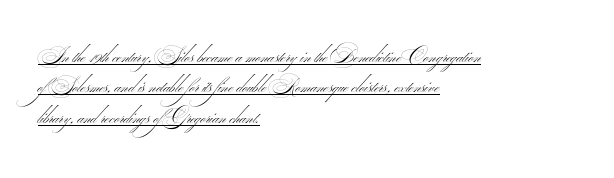
Q: Is the text bold? A: No.
Q: Is the text underlined? A: Yes.
Q: How is the paragraph aligned? A: Left-aligned.
Q: Is the spacing between letters normal or unusually wide? A: Normal.
Q: Is the spacing between lines tight, normal or loose? A: Normal.
